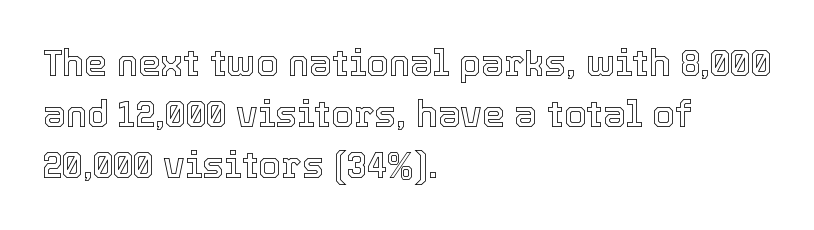
Tracking value appears to be zero — textbook default spacing. Italic? Not at all — the glyphs are vertical. Each row of text sits above clean, open space. Where is the straight margin? On the left. Quick note: interline space is typical. Character widths vary here, with narrow letters taking less room than wide ones.
